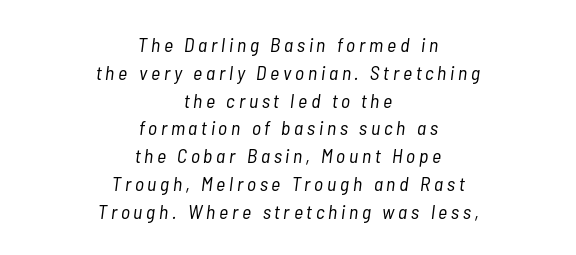
Q: Is the text bold? A: No.
Q: Is the text italic (slanted)? A: Yes, it leans right by about 7 degrees.
Q: Is the text underlined? A: No.
Q: How is the paragraph aligned? A: Centered.
Q: Is the spacing between lines tight, normal or loose? A: Normal.
